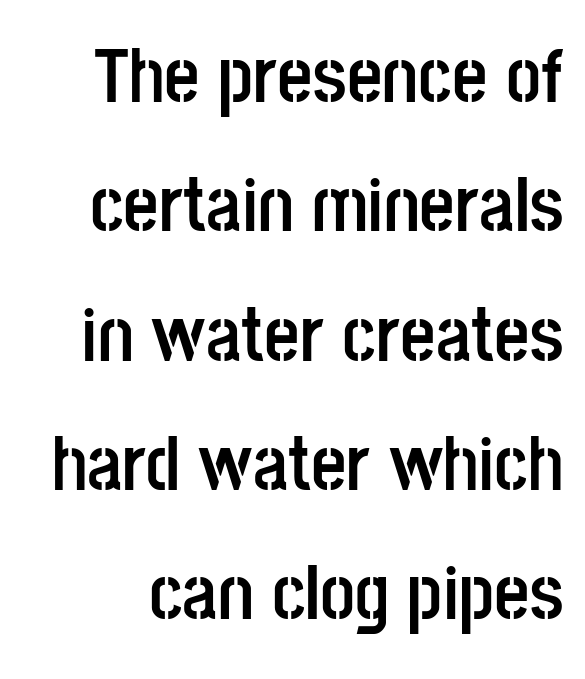
Rendered with straight, roman letterforms. The space between consecutive lines is moderate. A typesetter would call this proportional, since set widths differ per character. What stands out about the letter spacing? Nothing — it is the standard amount. Pretty heavy lettering here — definitely bold.
